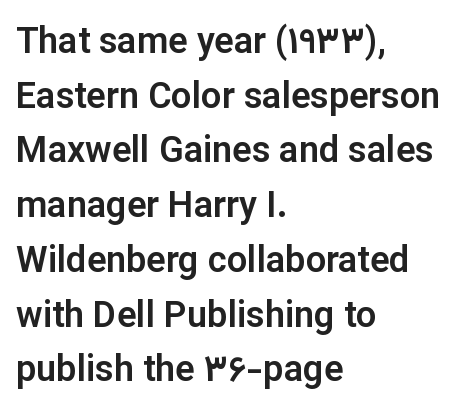
The image shows 36 px sans-serif type, upright; set left-aligned, normal line spacing (1.52x), normal letter spacing, not underlined; low stroke contrast and a medium x-height.
